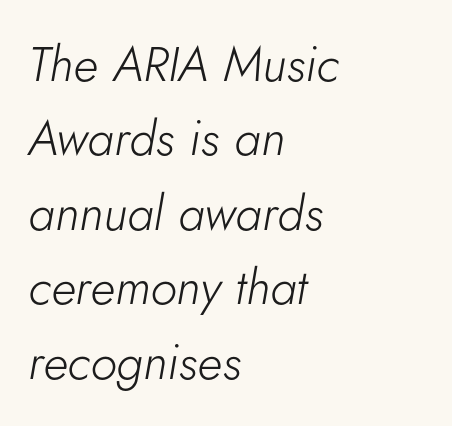
{"italic": "yes", "lean": "right", "slant_degrees": 5, "bold": "no", "weight": "light", "width": "normal", "stroke_contrast": "low", "x_height": "small", "monospaced": "no", "underline": "no", "align": "left", "line_spacing": "normal", "line_spacing_ratio": 1.52, "letter_spacing": "normal", "letter_spacing_em": 0.0, "glyph_px": 49}
